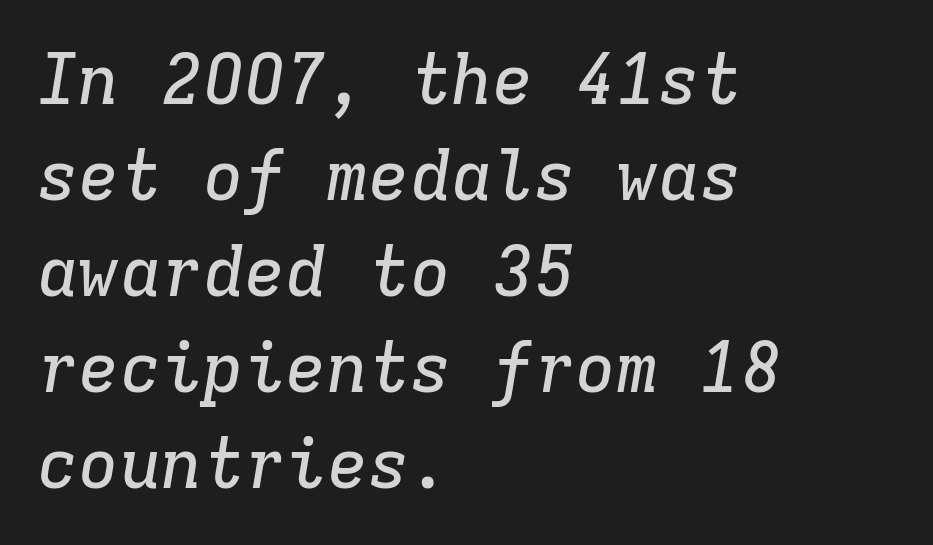
{"serif": "yes", "italic": "yes", "lean": "right", "slant_degrees": 9, "width": "normal", "stroke_contrast": "low", "x_height": "medium", "monospaced": "yes", "underline": "no", "align": "left", "line_spacing": "normal", "line_spacing_ratio": 1.39, "letter_spacing": "normal", "letter_spacing_em": 0.0, "glyph_px": 69}
